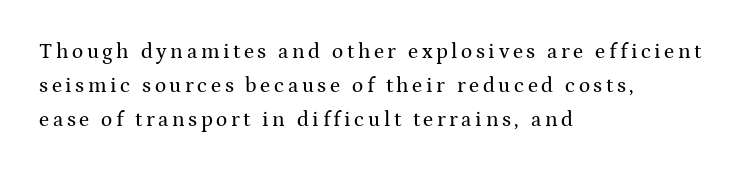
The image shows 21 px text type, upright; set left-aligned, normal line spacing (1.63x), not underlined.
